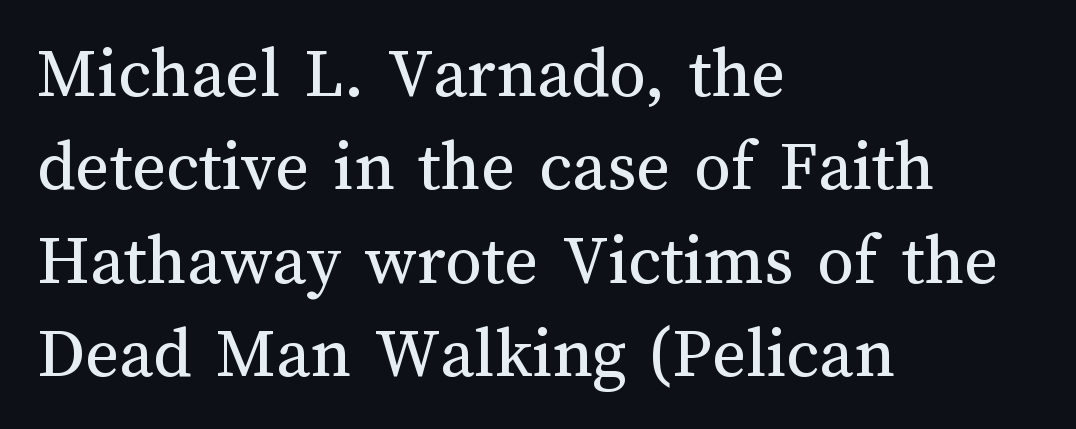
A typesetter would call this proportional, since set widths differ per character. One-word summary of the alignment: left. The letters sit at their default tracking, neither squeezed nor spread. Caption: face not bold, strokes unweighted. The words here are not underlined. The line-height multiplier appears to be the usual default.
